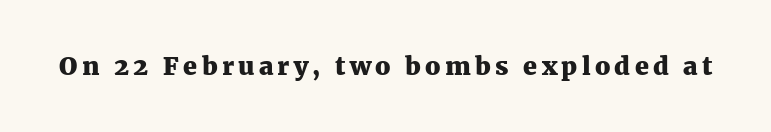
The image shows 25 px bold type, upright; set not underlined.
